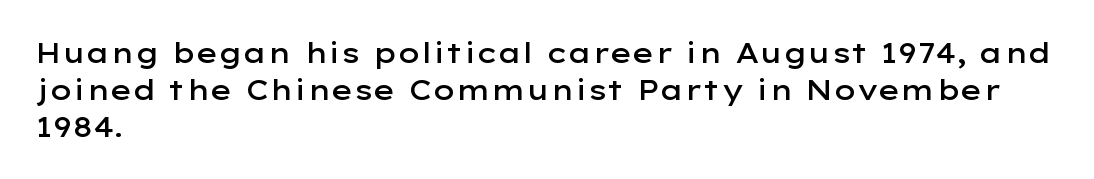
The image shows 28 px semibold, wide sans-serif type, upright; set left-aligned, normal line spacing (1.32x), normal letter spacing, not underlined; low stroke contrast and a medium x-height.
